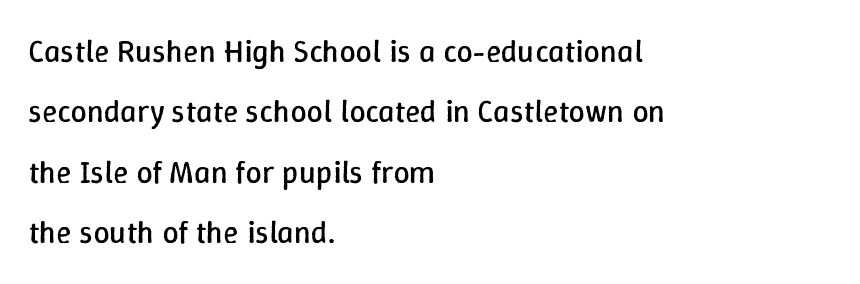
The image shows 32 px regular-weight type, upright; set left-aligned, line spacing 1.89x, normal letter spacing, not underlined; low stroke contrast and a medium x-height.
